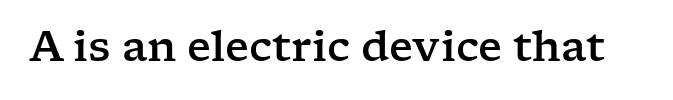
{"serif": "yes", "italic": "no", "width": "wide", "stroke_contrast": "low", "x_height": "medium", "monospaced": "no", "underline": "no", "letter_spacing": "normal", "letter_spacing_em": 0.0, "glyph_px": 41}
